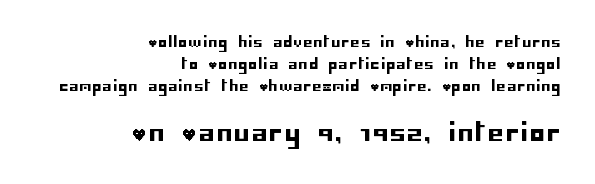
Q: Is the text italic (slanted)? A: No, it is upright.
Q: Is the text underlined? A: No.
Q: How is the paragraph aligned? A: Right-aligned.
Q: Is the spacing between lines tight, normal or loose? A: Normal.
Q: Which block of text is set in a larger size, the first (top) or the second (bottom)? A: The second (bottom) one.
